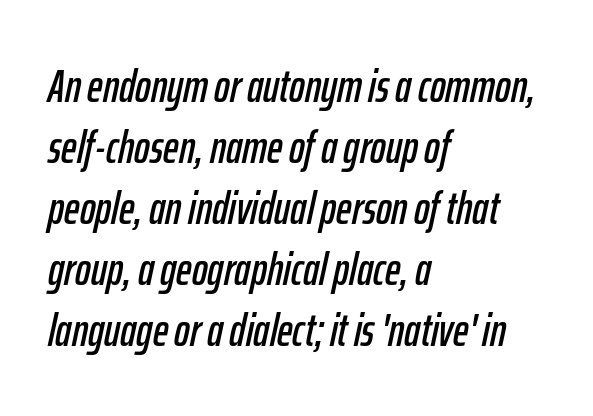
{"italic": "yes", "lean": "right", "slant_degrees": 12, "width": "condensed", "stroke_contrast": "low", "x_height": "medium", "monospaced": "no", "underline": "no", "align": "left", "line_spacing": "normal", "line_spacing_ratio": 1.3, "letter_spacing": "normal", "letter_spacing_em": 0.0, "glyph_px": 47}
